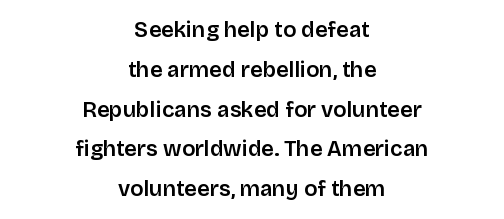
The passage is arranged like a title page — every line centered. Quick note: underline off. Short note: letters normally spaced. The type sits square on the baseline with zero lean.
